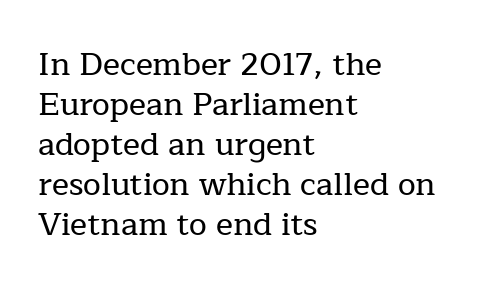
The rendering anchors every line to the left-hand side. Any mark beneath the type? The region is blank. You could call the tracking neutral — neither tight nor loose. Does the type have serifs? Yes, each stem ends in a small foot.
